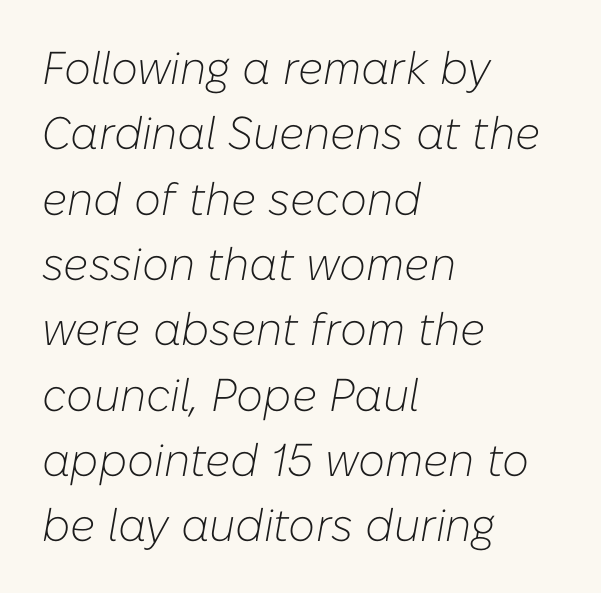
{"italic": "yes", "lean": "right", "slant_degrees": 10, "bold": "no", "weight": "light", "width": "normal", "stroke_contrast": "low", "x_height": "medium", "monospaced": "no", "underline": "no", "align": "left", "line_spacing": "normal", "line_spacing_ratio": 1.42, "letter_spacing": "normal", "letter_spacing_em": 0.0, "glyph_px": 46}
